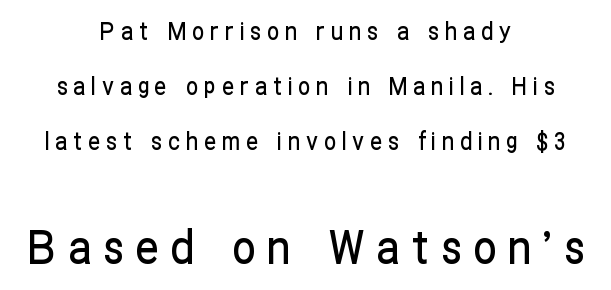
{"serif": "no", "italic": "no", "width": "condensed", "stroke_contrast": "low", "x_height": "medium", "monospaced": "no", "underline": "no", "align": "center", "line_spacing": "loose", "line_spacing_ratio": 2.3, "letter_spacing": "wide", "letter_spacing_em": 0.25, "larger_block": "second", "size_ratio": 1.96, "glyph_px": 47}
